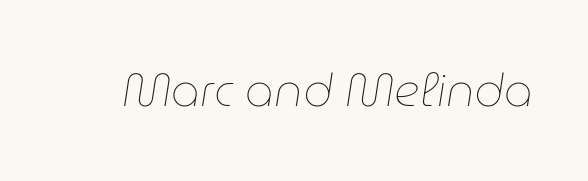
Between one letter and the next there's only the usual sliver of space. Is the type heavy? It reads as light-to-regular instead. Each letter keeps its own natural width here, so spacing adapts to shape. Check the space under the baseline: it is left empty. This sample uses an oblique cut, with every glyph tilted off the vertical.
